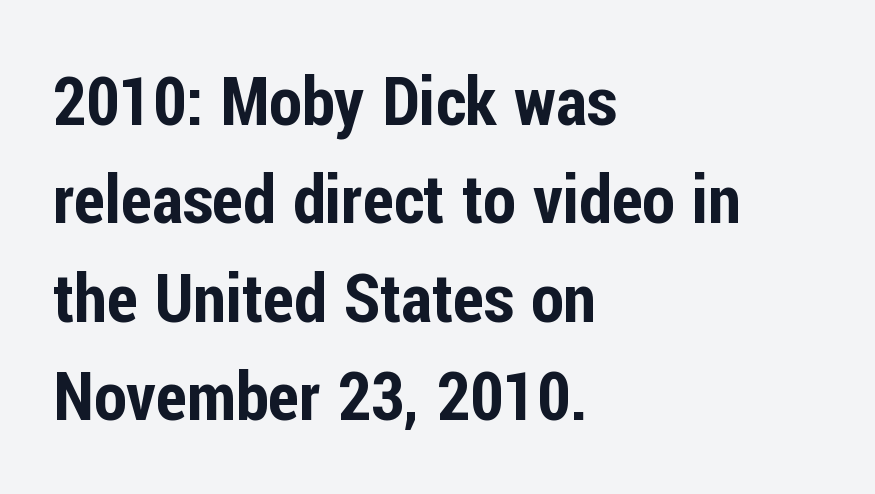
The image shows 67 px condensed sans-serif type, upright; set left-aligned, normal line spacing (1.47x), normal letter spacing, not underlined; low stroke contrast and a medium x-height.
